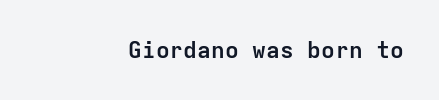
The image shows 23 px bold type, upright; set right-aligned, normal letter spacing, not underlined.
